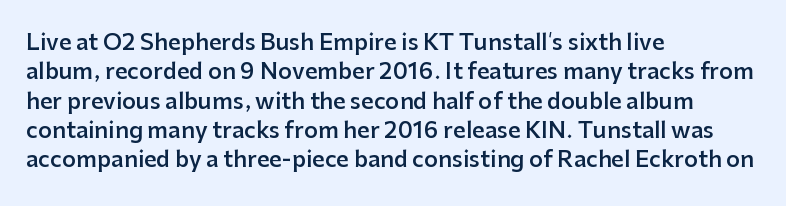
{"italic": "no", "bold": "semi", "underline": "no", "align": "left", "line_spacing": "normal", "line_spacing_ratio": 1.33, "letter_spacing": "normal", "letter_spacing_em": 0.0, "glyph_px": 22}
